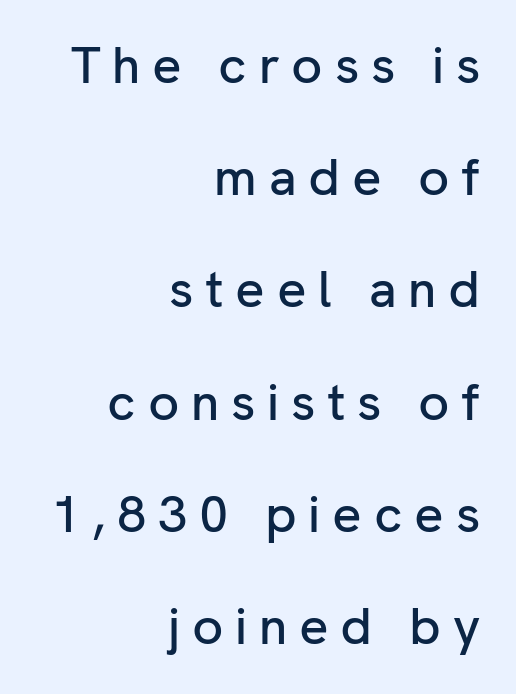
The letters stand upright; this is a roman face. In terms of letterspacing, this is a distinctly airy, spread setting. Alignment: flush right. I'd call this a sans setting — the letters go barefoot.
